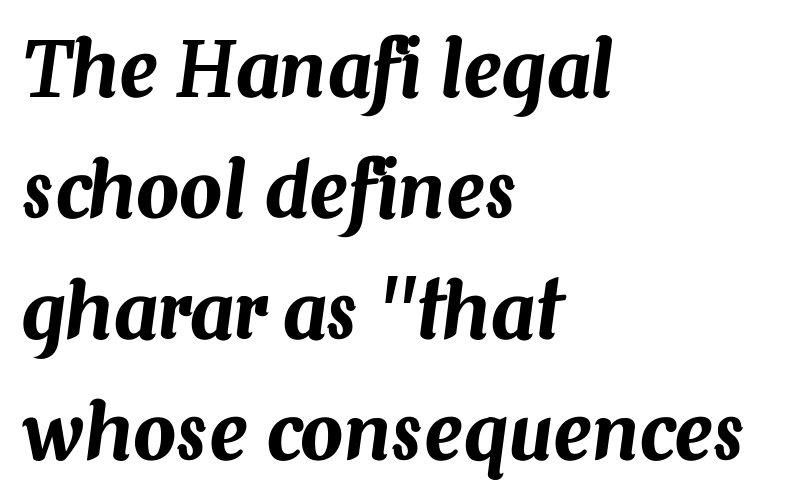
{"italic": "yes", "lean": "right", "slant_degrees": 7, "width": "normal", "stroke_contrast": "medium", "x_height": "medium", "monospaced": "no", "underline": "no", "align": "left", "line_spacing": "normal", "line_spacing_ratio": 1.59, "letter_spacing": "normal", "letter_spacing_em": 0.0, "glyph_px": 76}
